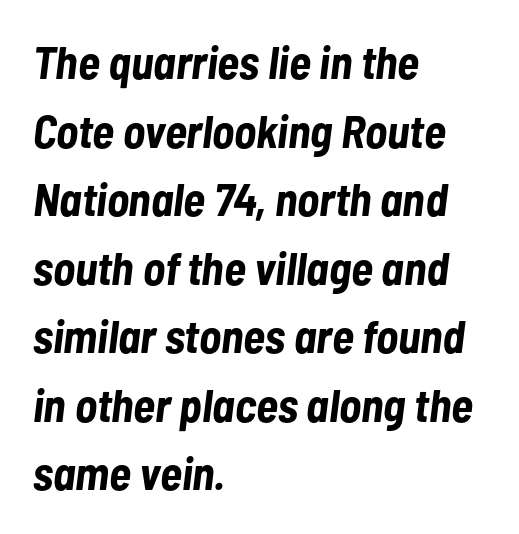
The image shows 46 px bold, condensed type, italic (leaning right); set left-aligned, normal line spacing (1.49x), normal letter spacing, not underlined; low stroke contrast and a medium x-height.
